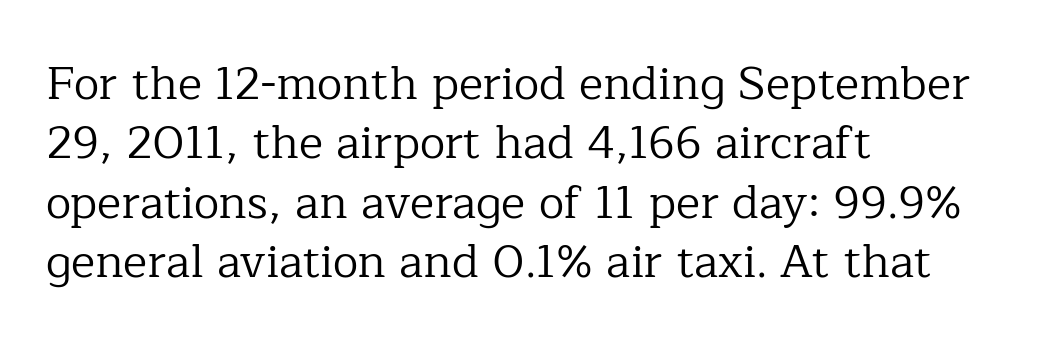
The image shows 46 px regular-weight serif type, upright; set left-aligned, normal line spacing (1.29x), normal letter spacing, not underlined; low stroke contrast and a medium x-height.
